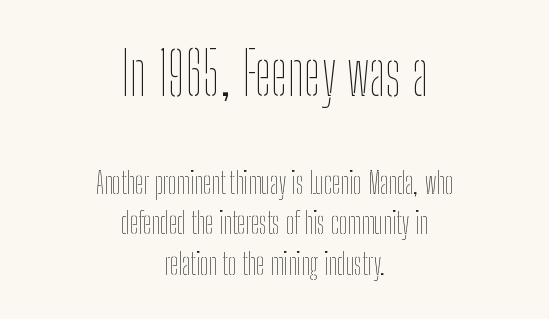
Q: Is the text bold? A: No.
Q: Is the text italic (slanted)? A: No, it is upright.
Q: Is the text underlined? A: No.
Q: How is the paragraph aligned? A: Centered.
Q: Is the spacing between letters normal or unusually wide? A: Normal.
Q: Is the spacing between lines tight, normal or loose? A: Normal.
Q: Which block of text is set in a larger size, the first (top) or the second (bottom)? A: The first (top) one.
Q: Width (condensed, normal, or wide)? A: Condensed.
Q: Stroke contrast? A: Low.
Q: x-height? A: Medium.
Q: Monospaced? A: No.
